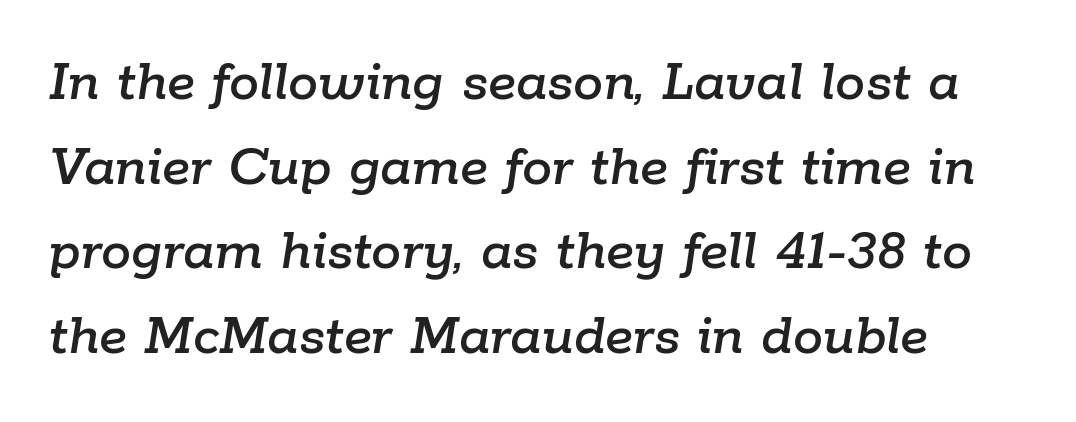
The image shows 60 px text type, italic (leaning right); set left-aligned, normal line spacing (1.41x), normal letter spacing, not underlined; low stroke contrast and a medium x-height.
